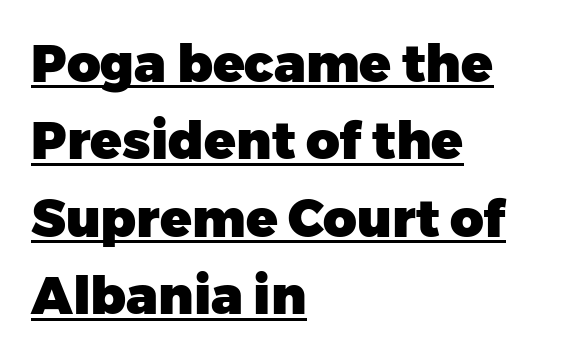
{"serif": "no", "italic": "no", "bold": "yes", "weight": "heavy", "width": "normal", "stroke_contrast": "low", "x_height": "medium", "monospaced": "no", "underline": "yes", "align": "left", "line_spacing": "normal", "line_spacing_ratio": 1.49, "letter_spacing": "normal", "letter_spacing_em": 0.0, "glyph_px": 52}
